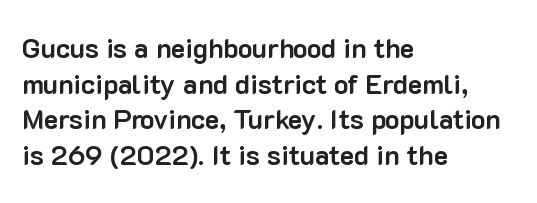
{"italic": "no", "bold": "yes", "underline": "no", "align": "left", "line_spacing": "normal", "line_spacing_ratio": 1.32, "letter_spacing": "normal", "letter_spacing_em": 0.0, "glyph_px": 27}
